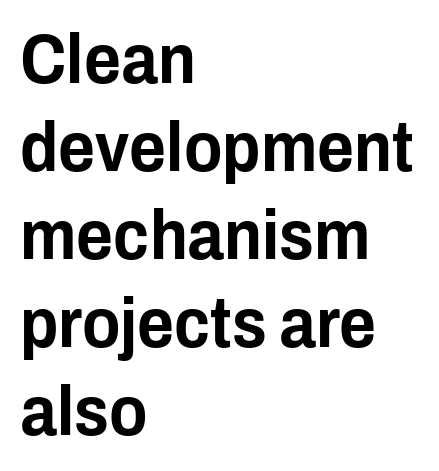
The image shows 71 px condensed sans-serif type, upright; set left-aligned, line spacing 1.24x, normal letter spacing, not underlined; low stroke contrast and a medium x-height.
